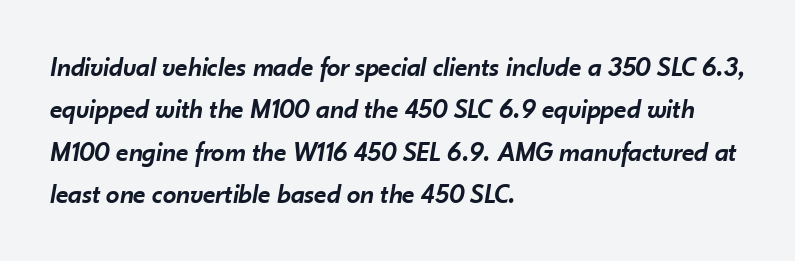
The characters look somewhat weighty, a semibold short of true bold. The zone under the glyphs is completely vacant. In CSS terms this would be text-align: left. Slanted lettering throughout. The rendering uses a moderate line-height, typical for paragraphs. The gaps between neighbouring characters are ordinary and unremarkable.
